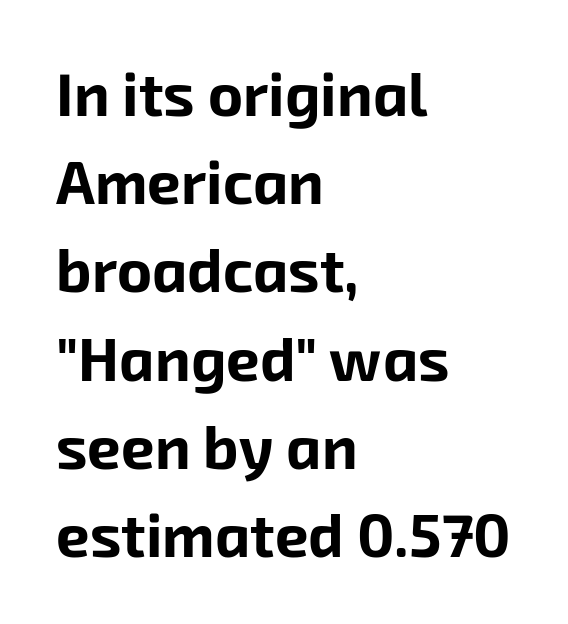
The image shows 60 px bold sans-serif type; set left-aligned, normal line spacing (1.47x), normal letter spacing, not underlined; low stroke contrast and a medium x-height.
